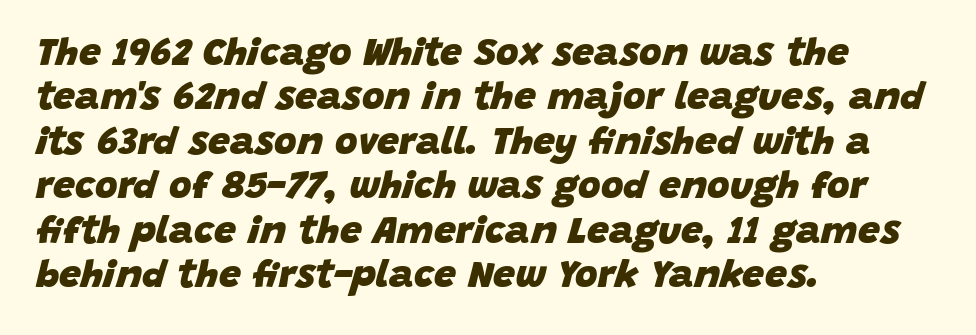
Q: Is the text bold? A: Yes.
Q: Is the text italic (slanted)? A: Yes, it leans right by about 15 degrees.
Q: Is the text underlined? A: No.
Q: How is the paragraph aligned? A: Left-aligned.
Q: Is the spacing between letters normal or unusually wide? A: Normal.
Q: Is the spacing between lines tight, normal or loose? A: Tight.
Q: Width (condensed, normal, or wide)? A: Normal.
Q: Stroke contrast? A: Low.
Q: x-height? A: Large.
Q: Monospaced? A: No.
